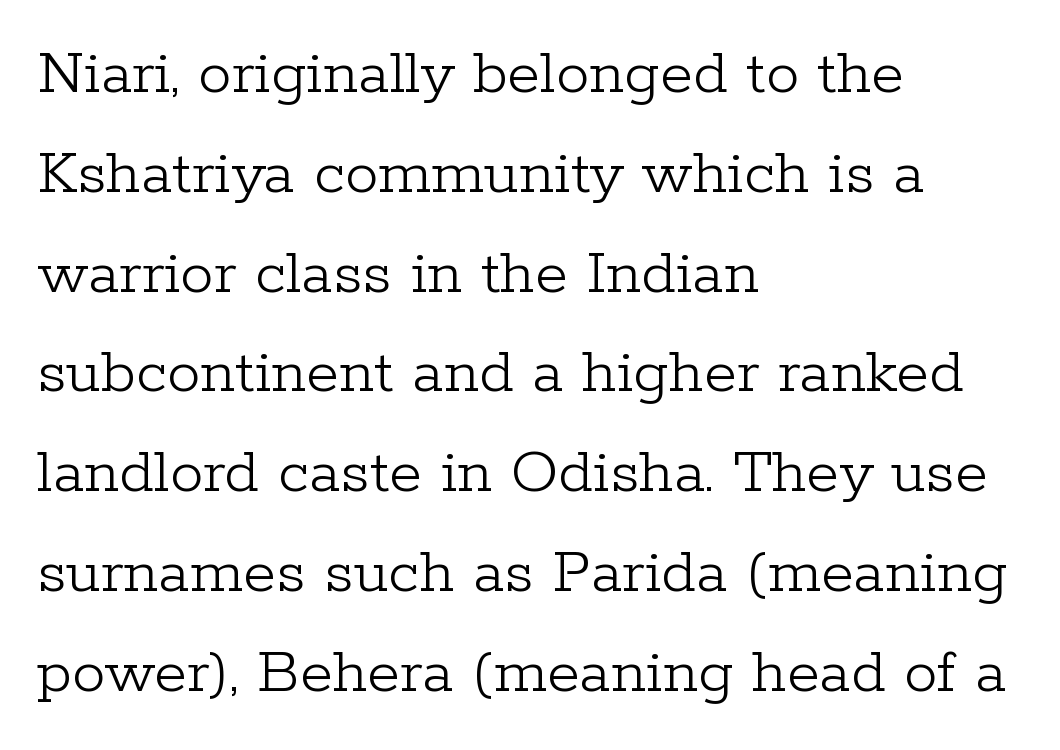
Q: Is the text bold? A: No.
Q: Is the text italic (slanted)? A: No, it is upright.
Q: Is the typeface a serif or a sans-serif typeface? A: Serif.
Q: Is the text underlined? A: No.
Q: How is the paragraph aligned? A: Left-aligned.
Q: Is the spacing between letters normal or unusually wide? A: Normal.
Q: Is the spacing between lines tight, normal or loose? A: Normal.
Q: Width (condensed, normal, or wide)? A: Normal.
Q: Stroke contrast? A: Low.
Q: x-height? A: Medium.
Q: Monospaced? A: No.
